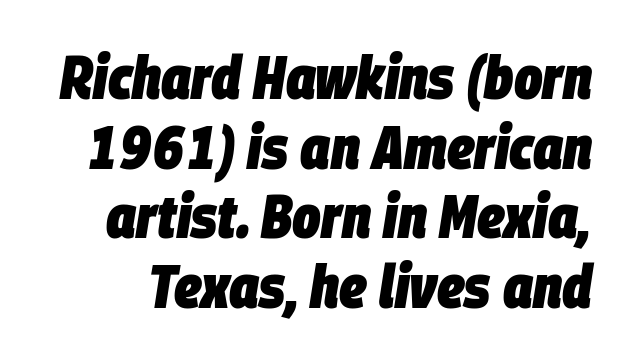
Each row of text sits above clean, open space. Note the varied advance widths — an 'i' is clearly narrower than an 'm'. The glyphs have the mass of a bold cut. Nobody touched the tracking dial on this one. The face used here has a pronounced slope to its letters.
